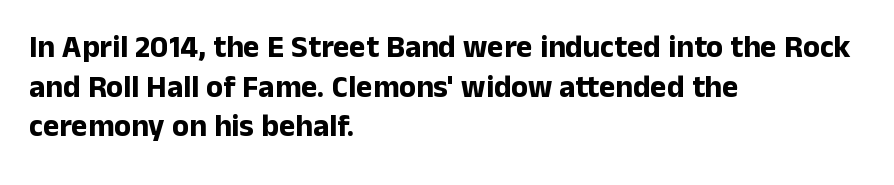
Typographically, this falls in the sans-serif category. Regular leading. Each letter keeps its own natural width here, so spacing adapts to shape. Descenders hang freely into open space. Summary of weight: heavy, a full bold. Quick note: not italic, upright.
